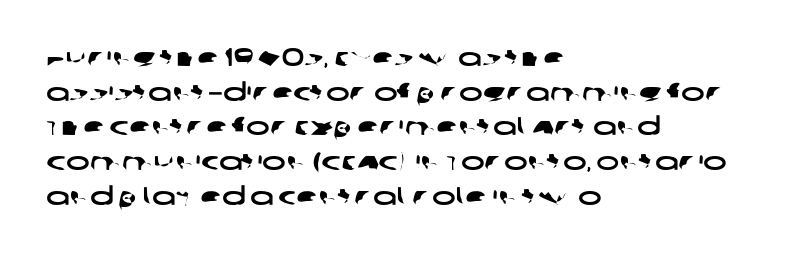
The leading is moderate, giving the passage an even texture. The passage shown is not underscored anywhere. These lines are set flush left with a ragged right edge. The tracking reads as untouched default to a designer's eye.
